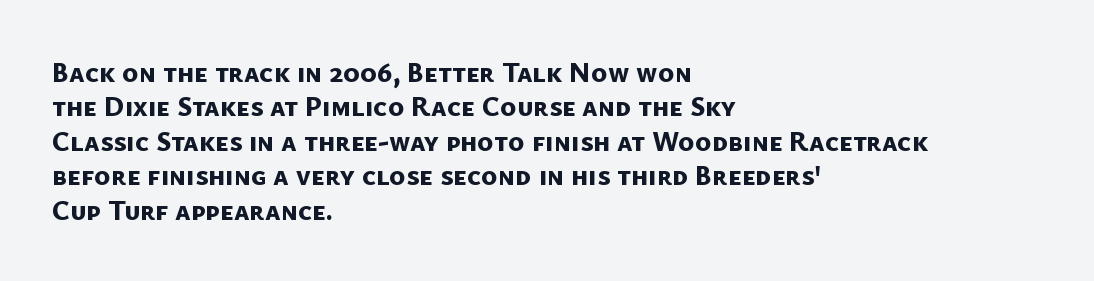
The face used here is rendered with its standard letterfit. Notice how thick the strokes are: this is what a full bold looks like. Font category for this specimen: sans-serif. Where is the straight margin? On the left. The rendering uses natural spacing where letterforms have individual widths.
